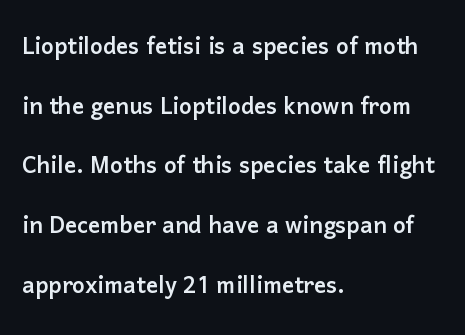
Q: Is the text italic (slanted)? A: No, it is upright.
Q: Is the typeface a serif or a sans-serif typeface? A: Sans-serif.
Q: Is the text underlined? A: No.
Q: How is the paragraph aligned? A: Left-aligned.
Q: Is the spacing between letters normal or unusually wide? A: Normal.
Q: Is the spacing between lines tight, normal or loose? A: Loose.
Q: Width (condensed, normal, or wide)? A: Normal.
Q: Stroke contrast? A: Low.
Q: x-height? A: Medium.
Q: Monospaced? A: No.
